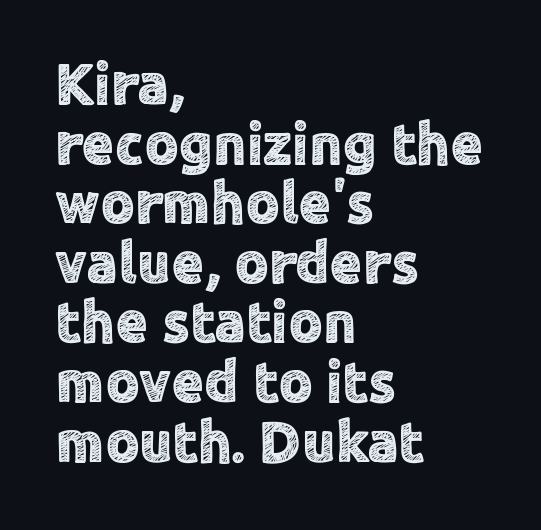
The image shows 59 px sans-serif type, upright; set left-aligned, tight line spacing (1.01x), normal letter spacing, not underlined; a medium x-height.
